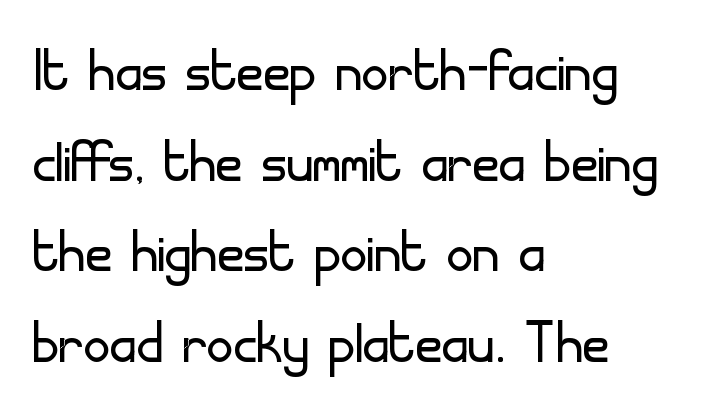
{"serif": "no", "italic": "no", "bold": "no", "weight": "light", "width": "normal", "stroke_contrast": "low", "x_height": "small", "monospaced": "no", "underline": "no", "align": "left", "line_spacing_ratio": 1.24, "letter_spacing": "normal", "letter_spacing_em": 0.0, "glyph_px": 73}
